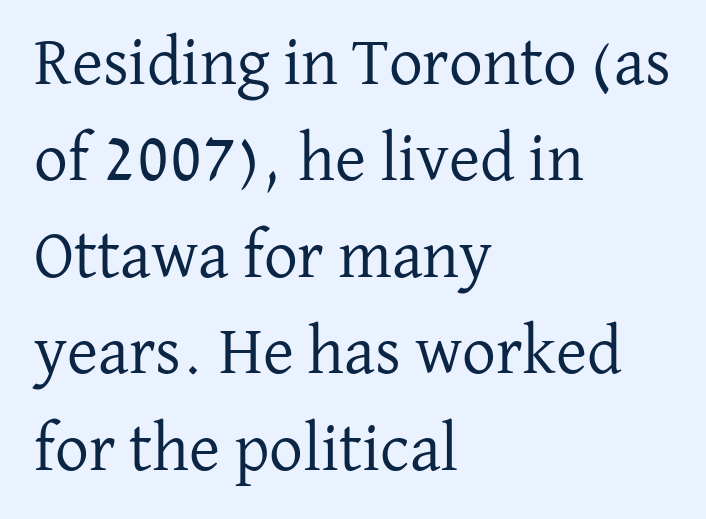
The image shows 67 px regular-weight serif type, upright; set left-aligned, normal line spacing (1.44x), normal letter spacing, not underlined; low stroke contrast and a medium x-height.
